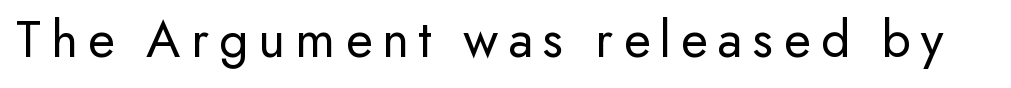
{"serif": "no", "italic": "no", "bold": "no", "weight": "regular", "width": "normal", "stroke_contrast": "low", "x_height": "small", "monospaced": "no", "underline": "no", "glyph_px": 55}
